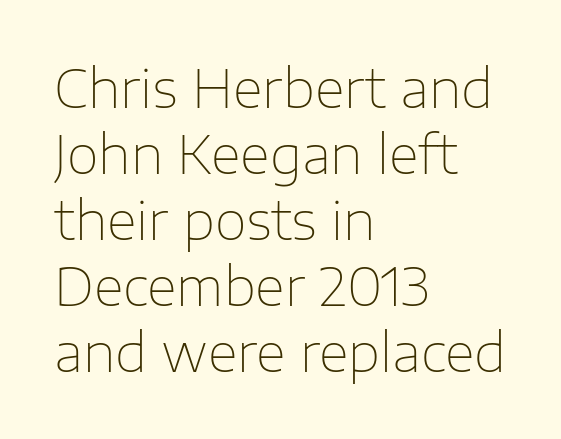
{"serif": "no", "italic": "no", "bold": "no", "weight": "thin", "width": "normal", "stroke_contrast": "low", "x_height": "medium", "monospaced": "no", "underline": "no", "align": "left", "line_spacing": "normal", "line_spacing_ratio": 1.27, "letter_spacing": "normal", "letter_spacing_em": 0.0, "glyph_px": 52}
